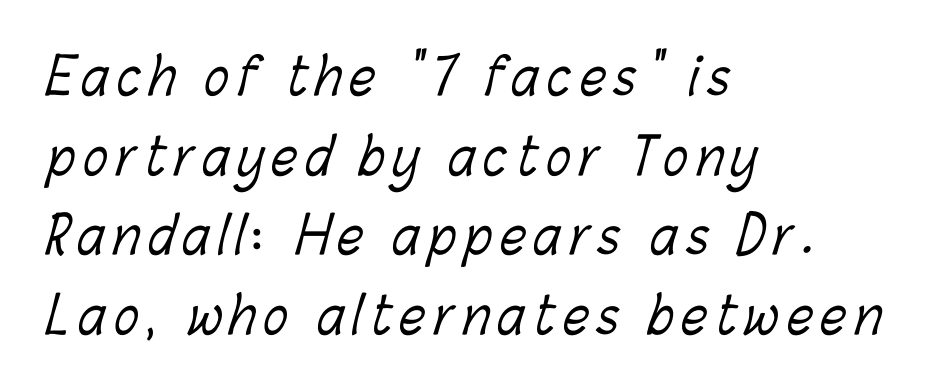
{"bold": "no", "weight": "light", "width": "condensed", "stroke_contrast": "low", "x_height": "medium", "monospaced": "no", "underline": "no", "align": "left", "line_spacing": "normal", "line_spacing_ratio": 1.56, "glyph_px": 51}
